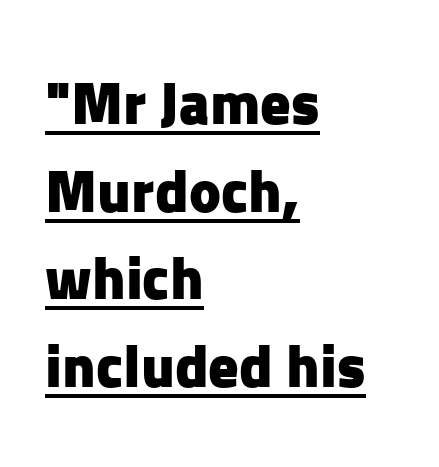
{"serif": "no", "italic": "no", "bold": "yes", "weight": "heavy", "width": "normal", "stroke_contrast": "low", "x_height": "medium", "monospaced": "no", "underline": "yes", "align": "left", "line_spacing": "normal", "line_spacing_ratio": 1.46, "letter_spacing": "normal", "letter_spacing_em": 0.0, "glyph_px": 60}
